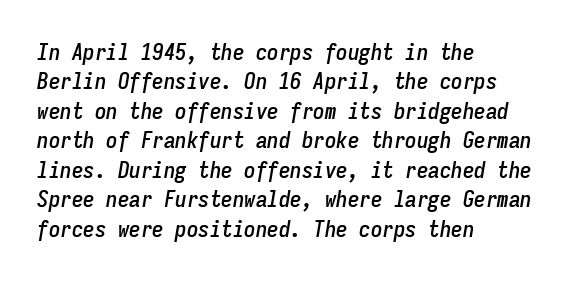
Rule under the text: the space is simply empty. Compared with typical paragraphs, the rows here are spaced about the same. Glyph-to-glyph distance matches everyday printed text. Rendered with sloped, italic letterforms.
